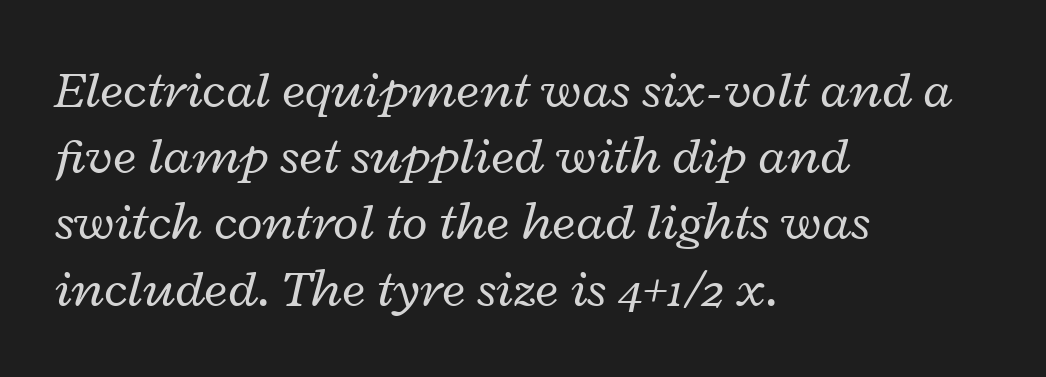
Letter spacing: default. Looks like regular typesetting: each glyph gets only the width it needs. Designer's note — italics engaged. No word sits above an underline. Normally led — the rows are evenly, conventionally spaced.
